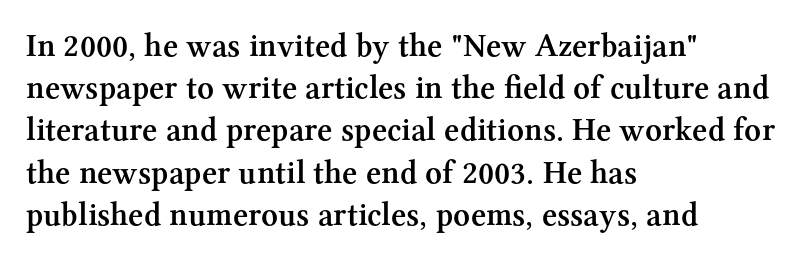
{"serif": "yes", "italic": "no", "bold": "semi", "weight": "semibold", "width": "normal", "stroke_contrast": "medium", "x_height": "medium", "monospaced": "no", "underline": "no", "align": "left", "line_spacing": "normal", "line_spacing_ratio": 1.28, "letter_spacing": "normal", "letter_spacing_em": 0.0, "glyph_px": 33}
